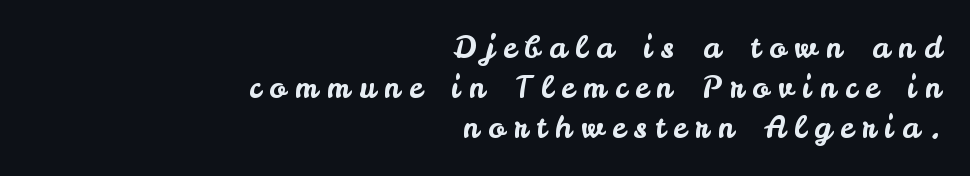
Q: Is the text italic (slanted)? A: Yes.
Q: Is the typeface a serif or a sans-serif typeface? A: Sans-serif.
Q: Is the text underlined? A: No.
Q: How is the paragraph aligned? A: Right-aligned.
Q: Is the spacing between letters normal or unusually wide? A: Unusually wide.
Q: Is the spacing between lines tight, normal or loose? A: Normal.
Q: Width (condensed, normal, or wide)? A: Normal.
Q: Stroke contrast? A: Low.
Q: x-height? A: Small.
Q: Monospaced? A: No.
